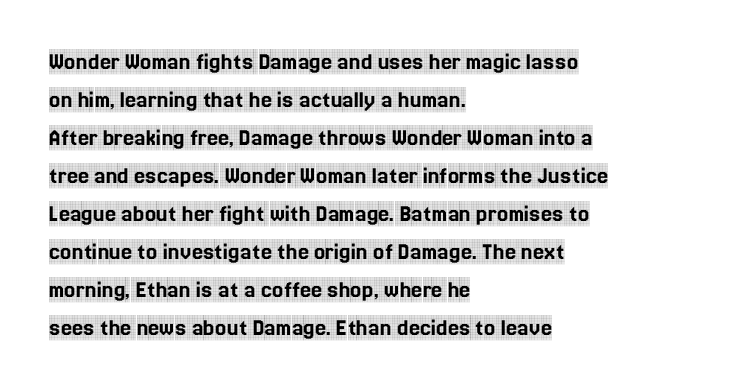
{"italic": "no", "underline": "no", "align": "left", "line_spacing": "normal", "line_spacing_ratio": 1.52, "letter_spacing": "normal", "letter_spacing_em": 0.0, "glyph_px": 25}
